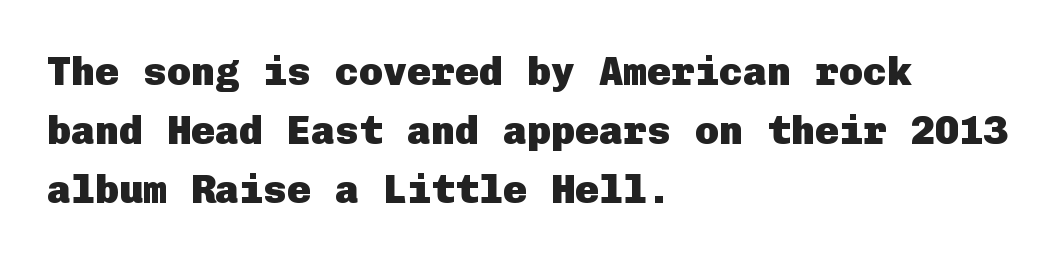
The image shows 40 px heavy sans-serif type, upright; set left-aligned, normal line spacing (1.48x), normal letter spacing, not underlined; low stroke contrast and a medium x-height.
